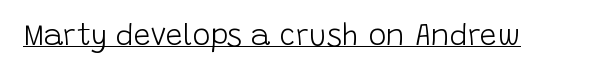
In designer terms, the underline attribute is active on this setting. Serif or sans? Sans — the stroke terminals are bare. A typesetter would call this zero additional tracking. Heft: none added — not bold. Spacing verdict: proportional, widths tailored to each character.
